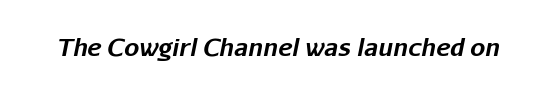
The image shows 24 px bold type, italic (leaning right); set normal letter spacing, not underlined.
